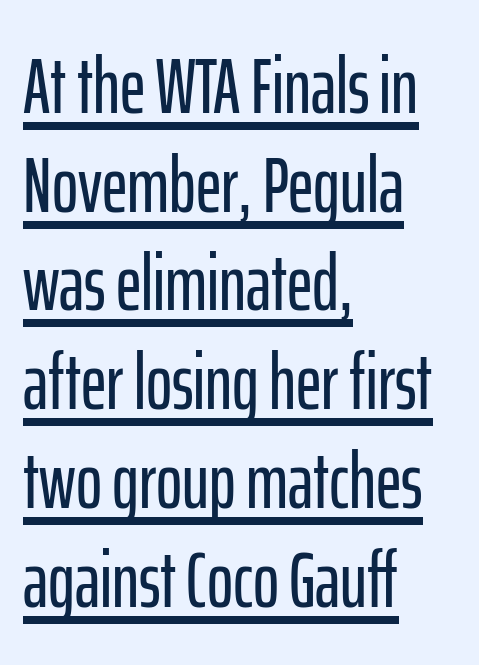
Q: Is the text italic (slanted)? A: No, it is upright.
Q: Is the typeface a serif or a sans-serif typeface? A: Sans-serif.
Q: Is the text underlined? A: Yes.
Q: How is the paragraph aligned? A: Left-aligned.
Q: Is the spacing between letters normal or unusually wide? A: Normal.
Q: Is the spacing between lines tight, normal or loose? A: Normal.
Q: Width (condensed, normal, or wide)? A: Condensed.
Q: Stroke contrast? A: Low.
Q: x-height? A: Medium.
Q: Monospaced? A: No.
